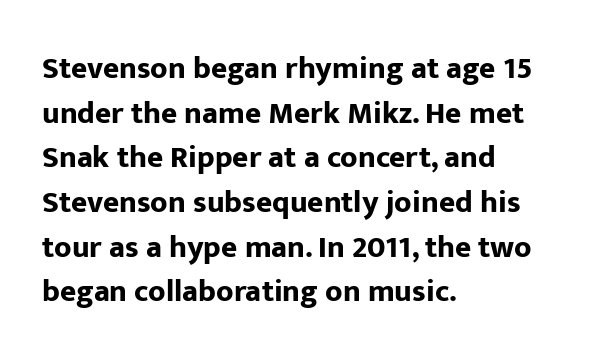
The image shows 31 px bold sans-serif type, upright; set left-aligned, normal line spacing (1.44x), normal letter spacing, not underlined; low stroke contrast and a medium x-height.
